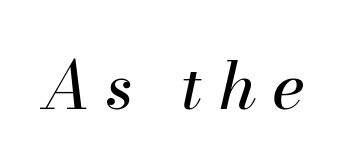
Q: Is the text bold? A: No.
Q: Is the text italic (slanted)? A: Yes, it leans right by about 13 degrees.
Q: Is the text underlined? A: No.
Q: Is the spacing between letters normal or unusually wide? A: Unusually wide.
Q: Width (condensed, normal, or wide)? A: Normal.
Q: Stroke contrast? A: Medium.
Q: x-height? A: Small.
Q: Monospaced? A: No.
